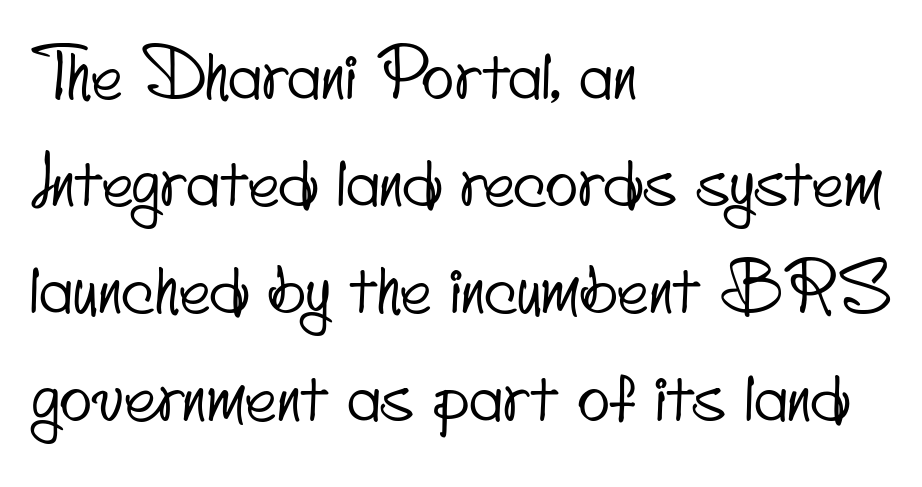
Classification — sans serif. Regular leading. Does extra space separate the letters? No, they use regular spacing. Typeset ragged right — the left edge is the straight one.
